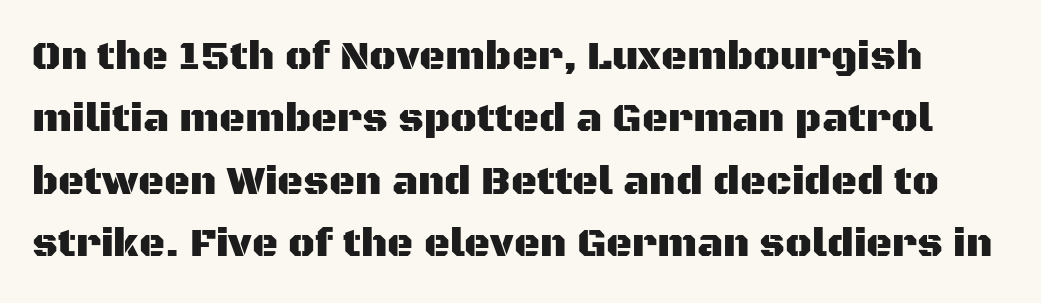
Q: Is the text italic (slanted)? A: No, it is upright.
Q: Is the typeface a serif or a sans-serif typeface? A: Sans-serif.
Q: Is the text underlined? A: No.
Q: Is the spacing between letters normal or unusually wide? A: Normal.
Q: Is the spacing between lines tight, normal or loose? A: Normal.
Q: Width (condensed, normal, or wide)? A: Normal.
Q: Stroke contrast? A: Medium.
Q: x-height? A: Large.
Q: Monospaced? A: No.
